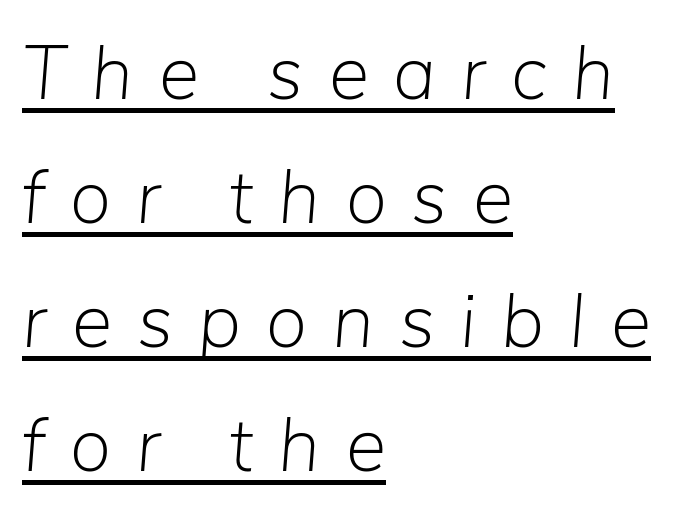
The image shows 76 px light type, italic (leaning right); set left-aligned, normal line spacing (1.63x), unusually wide letter spacing (+0.33 em), underlined; low stroke contrast and a medium x-height.
